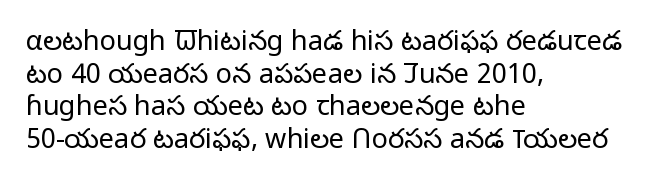
What stands out about the letter spacing? Nothing — it is the standard amount. This is not heavy type; no bold has been used. Just letters on the line, the space beneath them empty. Notice how the stems are strictly vertical — no italics here. This rendering uses left alignment, leaving the right contour irregular.
